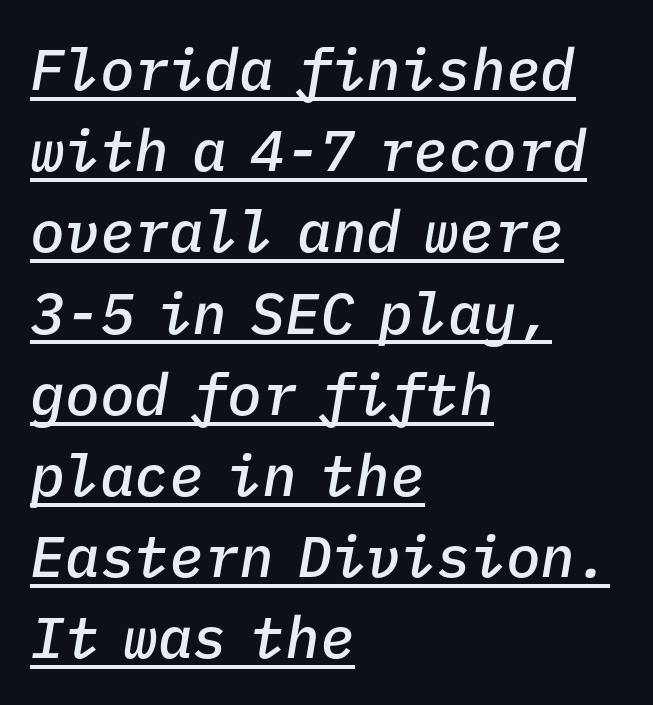
Q: Is the text bold? A: Semi-bold.
Q: Is the text italic (slanted)? A: Yes, it leans right by about 9 degrees.
Q: Is the text underlined? A: Yes.
Q: How is the paragraph aligned? A: Left-aligned.
Q: Is the spacing between letters normal or unusually wide? A: Normal.
Q: Is the spacing between lines tight, normal or loose? A: Normal.
Q: Width (condensed, normal, or wide)? A: Normal.
Q: Stroke contrast? A: Low.
Q: x-height? A: Medium.
Q: Monospaced? A: Yes.
